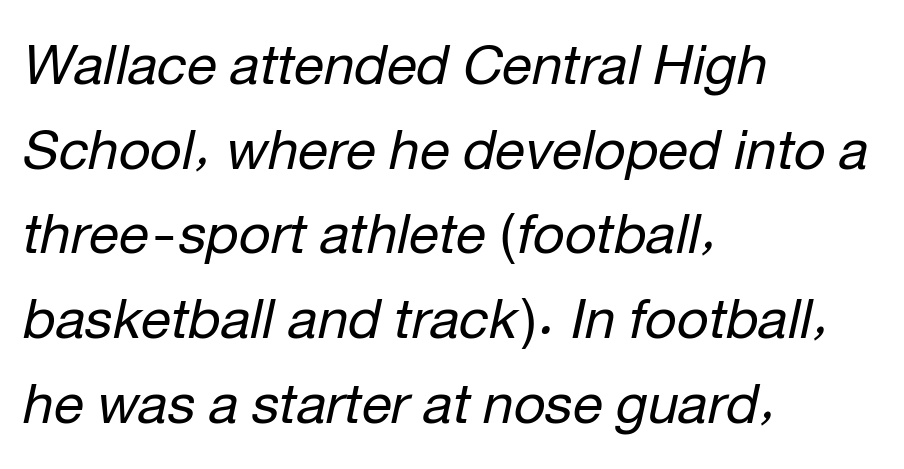
Q: Is the text bold? A: No.
Q: Is the text italic (slanted)? A: Yes, it leans right by about 12 degrees.
Q: Is the text underlined? A: No.
Q: How is the paragraph aligned? A: Left-aligned.
Q: Is the spacing between letters normal or unusually wide? A: Normal.
Q: Is the spacing between lines tight, normal or loose? A: Normal.
Q: Width (condensed, normal, or wide)? A: Normal.
Q: Stroke contrast? A: Low.
Q: x-height? A: Medium.
Q: Monospaced? A: No.
